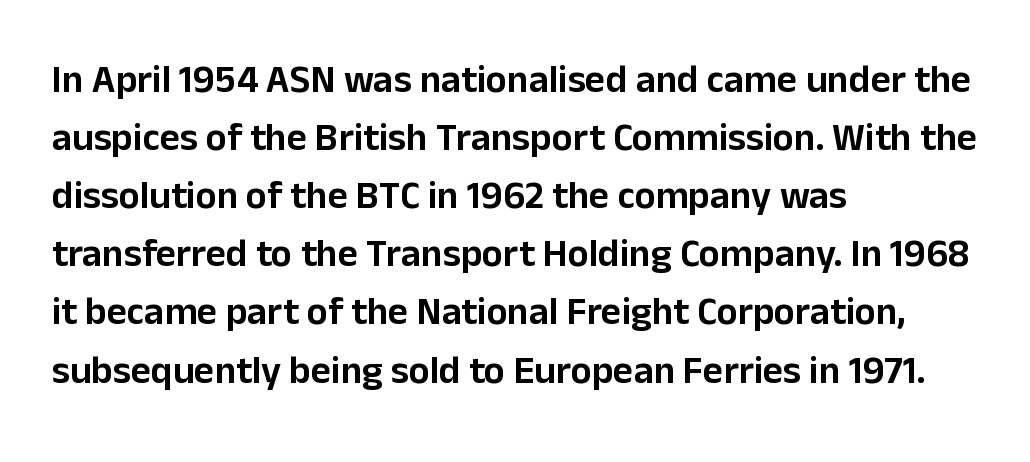
{"serif": "no", "italic": "no", "width": "normal", "stroke_contrast": "low", "x_height": "medium", "monospaced": "no", "underline": "no", "align": "left", "line_spacing": "normal", "line_spacing_ratio": 1.49, "letter_spacing": "normal", "letter_spacing_em": 0.0, "glyph_px": 39}
